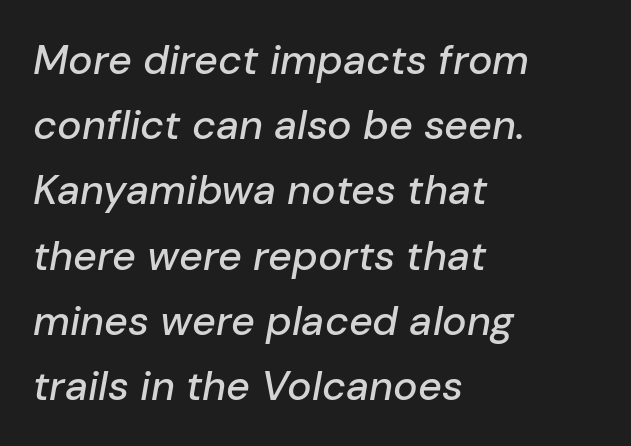
The image shows 41 px text type, italic (leaning right); set left-aligned, normal line spacing (1.59x), normal letter spacing, not underlined; low stroke contrast and a medium x-height.
